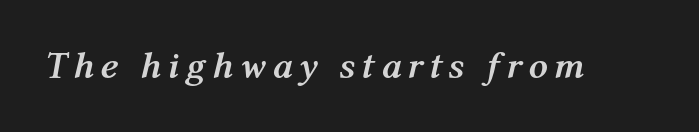
Q: Is the text bold? A: Yes.
Q: Is the text italic (slanted)? A: Yes, it leans right by about 12 degrees.
Q: Is the text underlined? A: No.
Q: Width (condensed, normal, or wide)? A: Normal.
Q: Stroke contrast? A: Medium.
Q: x-height? A: Medium.
Q: Monospaced? A: No.
